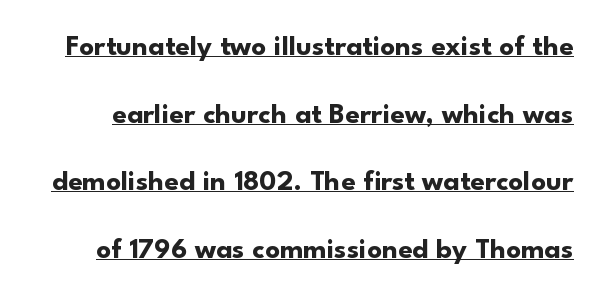
As a designer I'd log this as weight 700, bold. The passage shown stacks its lines with a broad gap. The rendering uses natural spacing where letterforms have individual widths. The string is rendered with underlining switched on.
